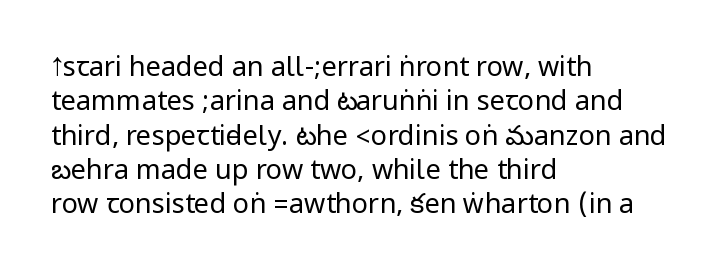
The image shows 27 px text type, upright; set left-aligned, normal line spacing (1.27x), normal letter spacing, not underlined.
